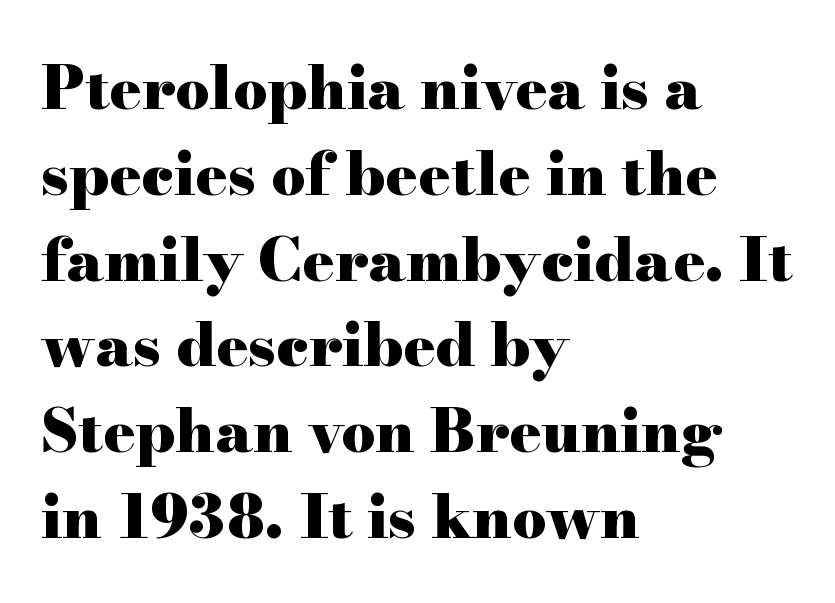
{"serif": "yes", "italic": "no", "bold": "yes", "weight": "heavy", "width": "wide", "stroke_contrast": "high", "x_height": "small", "monospaced": "no", "underline": "no", "align": "left", "line_spacing": "normal", "line_spacing_ratio": 1.43, "letter_spacing": "normal", "letter_spacing_em": 0.0, "glyph_px": 60}
